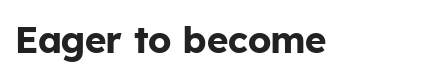
{"serif": "no", "italic": "no", "bold": "yes", "weight": "bold", "width": "normal", "stroke_contrast": "low", "x_height": "medium", "monospaced": "no", "underline": "no", "letter_spacing": "normal", "letter_spacing_em": 0.0, "glyph_px": 37}
